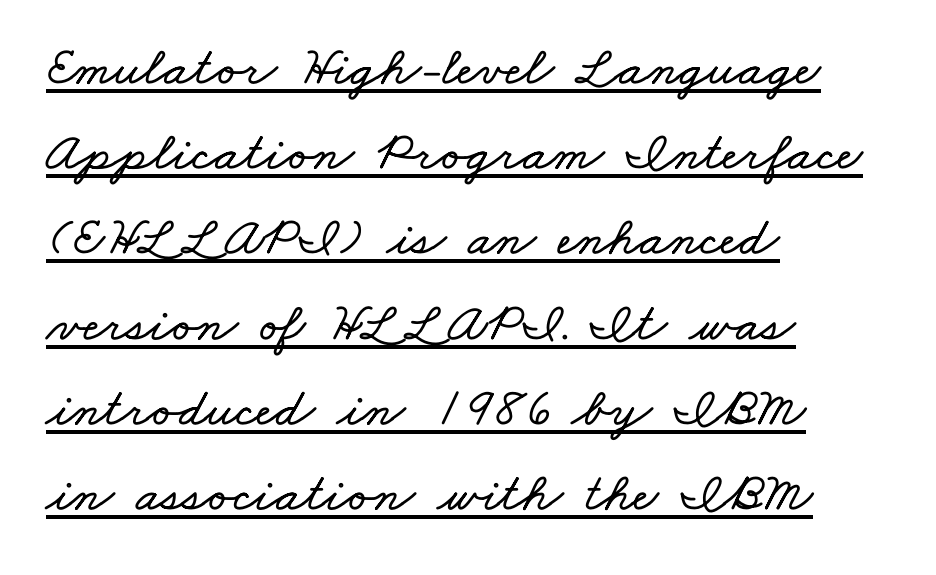
Q: Is the text underlined? A: Yes.
Q: How is the paragraph aligned? A: Left-aligned.
Q: Is the spacing between letters normal or unusually wide? A: Normal.
Q: Is the spacing between lines tight, normal or loose? A: Normal.
Q: Width (condensed, normal, or wide)? A: Wide.
Q: Stroke contrast? A: Low.
Q: x-height? A: Small.
Q: Monospaced? A: No.
